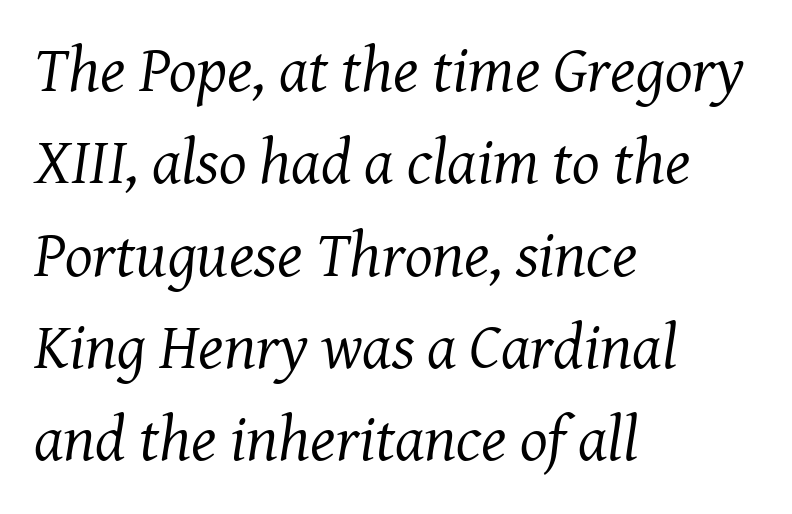
Q: Is the text bold? A: No.
Q: Is the text italic (slanted)? A: Yes, it leans right by about 8 degrees.
Q: Is the typeface a serif or a sans-serif typeface? A: Serif.
Q: Is the text underlined? A: No.
Q: How is the paragraph aligned? A: Left-aligned.
Q: Is the spacing between letters normal or unusually wide? A: Normal.
Q: Is the spacing between lines tight, normal or loose? A: Normal.
Q: Width (condensed, normal, or wide)? A: Normal.
Q: Stroke contrast? A: Medium.
Q: x-height? A: Medium.
Q: Monospaced? A: No.
